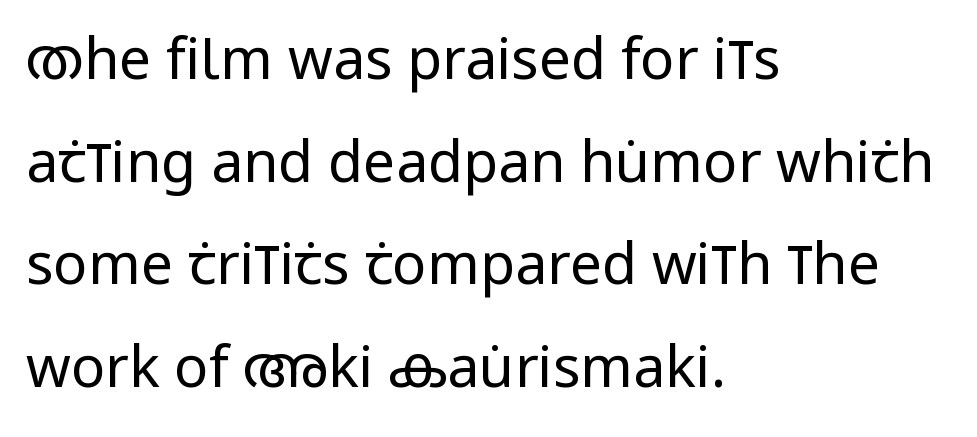
Q: Is the text bold? A: No.
Q: Is the text italic (slanted)? A: No, it is upright.
Q: Is the typeface a serif or a sans-serif typeface? A: Sans-serif.
Q: Is the text underlined? A: No.
Q: How is the paragraph aligned? A: Left-aligned.
Q: Is the spacing between letters normal or unusually wide? A: Normal.
Q: Width (condensed, normal, or wide)? A: Condensed.
Q: Stroke contrast? A: Low.
Q: x-height? A: Large.
Q: Monospaced? A: No.
